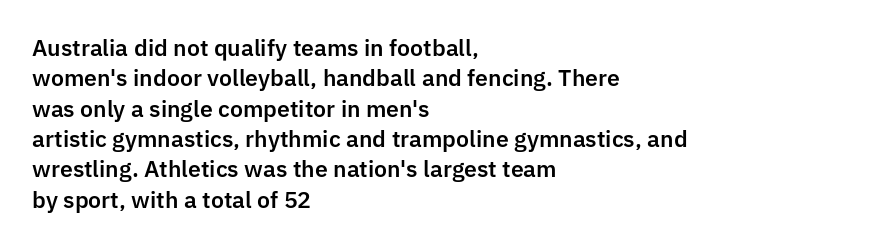
The image shows 22 px text type, upright; set left-aligned, normal line spacing (1.38x), normal letter spacing, not underlined.
